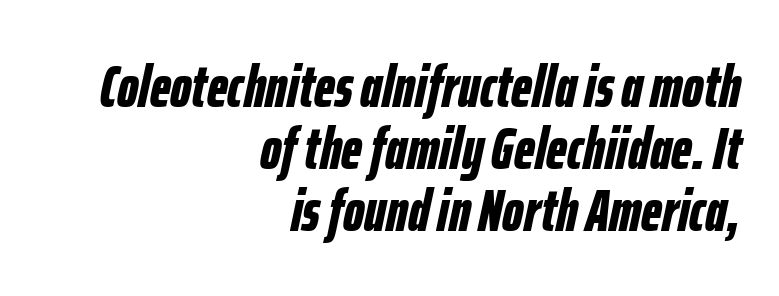
{"italic": "yes", "lean": "right", "slant_degrees": 12, "bold": "yes", "weight": "bold", "width": "condensed", "stroke_contrast": "low", "x_height": "medium", "monospaced": "no", "underline": "no", "align": "right", "line_spacing": "tight", "line_spacing_ratio": 1.03, "letter_spacing": "normal", "letter_spacing_em": 0.0, "glyph_px": 60}
